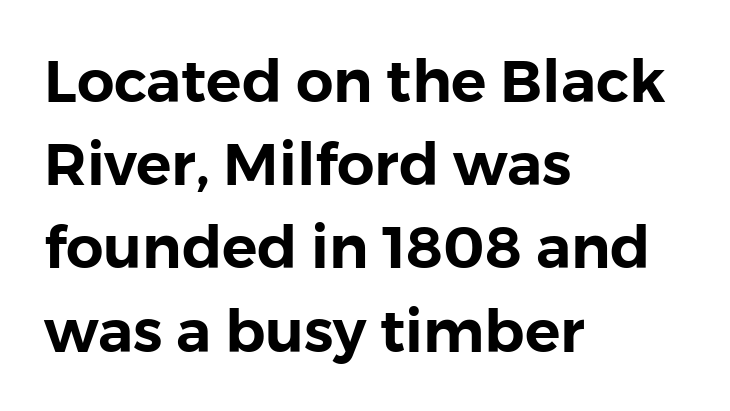
The image shows 59 px sans-serif type, upright; set left-aligned, normal line spacing (1.41x), normal letter spacing, not underlined; a medium x-height.
